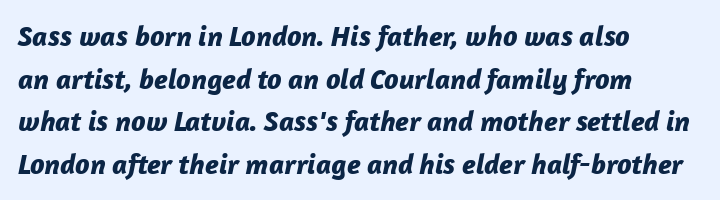
{"italic": "yes", "lean": "right", "slant_degrees": 12, "bold": "yes", "weight": "bold", "width": "normal", "stroke_contrast": "low", "x_height": "medium", "monospaced": "no", "underline": "no", "align": "left", "line_spacing": "normal", "line_spacing_ratio": 1.47, "letter_spacing": "normal", "letter_spacing_em": 0.0, "glyph_px": 29}
